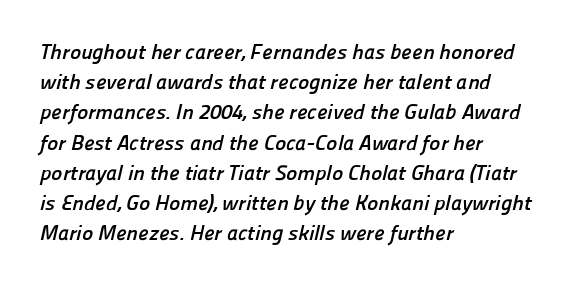
Q: Is the text bold? A: Yes.
Q: Is the text underlined? A: No.
Q: How is the paragraph aligned? A: Left-aligned.
Q: Is the spacing between letters normal or unusually wide? A: Normal.
Q: Is the spacing between lines tight, normal or loose? A: Normal.
